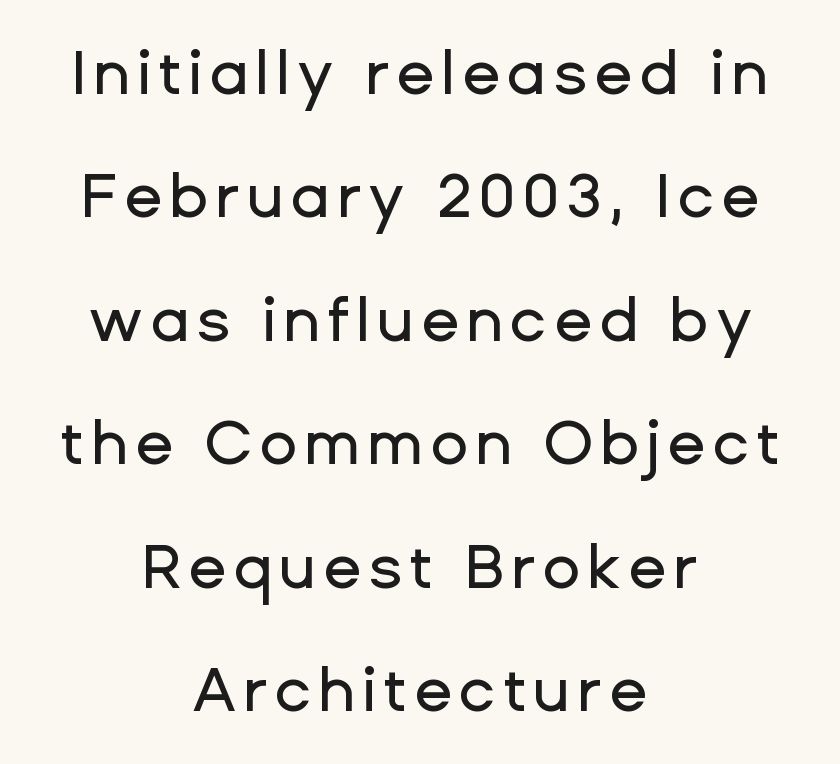
{"serif": "no", "italic": "no", "width": "normal", "stroke_contrast": "low", "x_height": "medium", "monospaced": "no", "underline": "no", "align": "center", "line_spacing": "loose", "line_spacing_ratio": 1.99, "glyph_px": 62}
